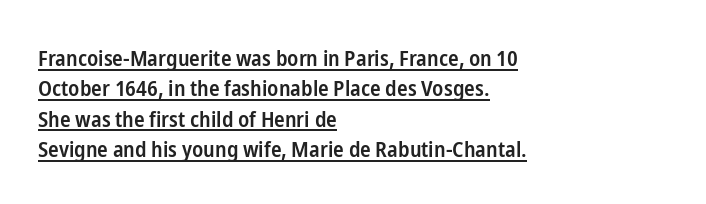
This sample uses an upright cut, with every glyph sitting square on the baseline. Leading matches the norm, producing a regular column. Slightly chunky letters — semibold, I'd say, not full bold. Spacing between characters is what you'd get straight out of the box. Glance below the letters and you will spot a drawn line.
